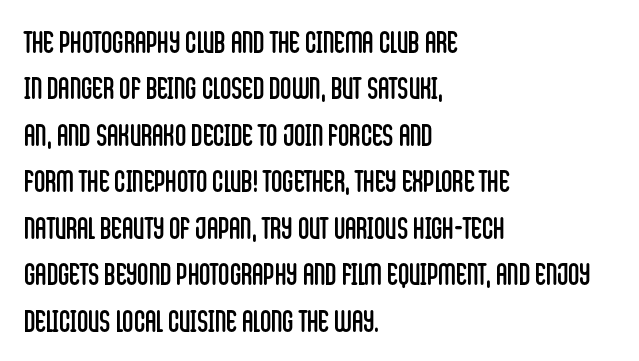
{"serif": "no", "italic": "no", "bold": "no", "weight": "regular", "width": "condensed", "stroke_contrast": "low", "x_height": "large", "monospaced": "no", "underline": "no", "align": "left", "line_spacing": "normal", "line_spacing_ratio": 1.5, "letter_spacing": "normal", "letter_spacing_em": 0.0, "glyph_px": 31}
